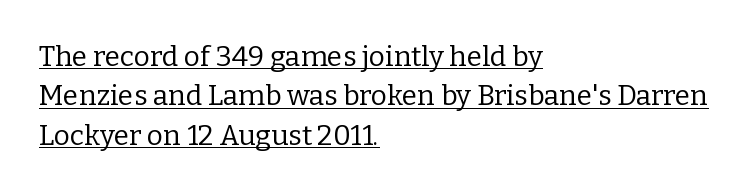
Q: Is the text bold? A: No.
Q: Is the text italic (slanted)? A: No, it is upright.
Q: Is the typeface a serif or a sans-serif typeface? A: Serif.
Q: Is the text underlined? A: Yes.
Q: How is the paragraph aligned? A: Left-aligned.
Q: Is the spacing between letters normal or unusually wide? A: Normal.
Q: Is the spacing between lines tight, normal or loose? A: Normal.
Q: Width (condensed, normal, or wide)? A: Normal.
Q: Stroke contrast? A: Low.
Q: x-height? A: Medium.
Q: Monospaced? A: No.
